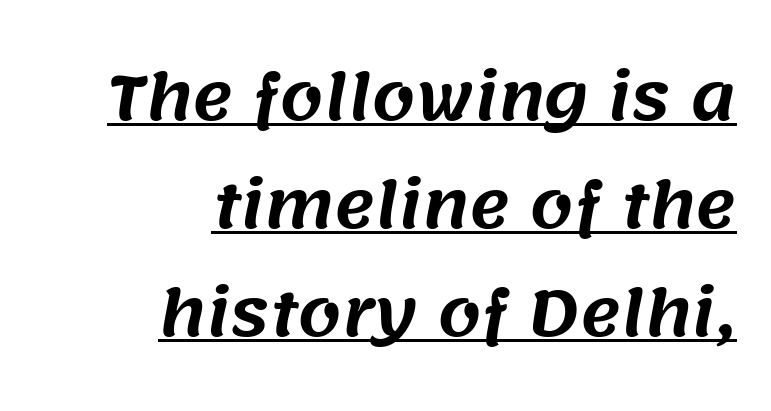
{"serif": "no", "width": "normal", "stroke_contrast": "medium", "x_height": "large", "monospaced": "no", "underline": "yes", "align": "right", "line_spacing_ratio": 1.74, "letter_spacing": "normal", "letter_spacing_em": 0.0, "glyph_px": 62}
